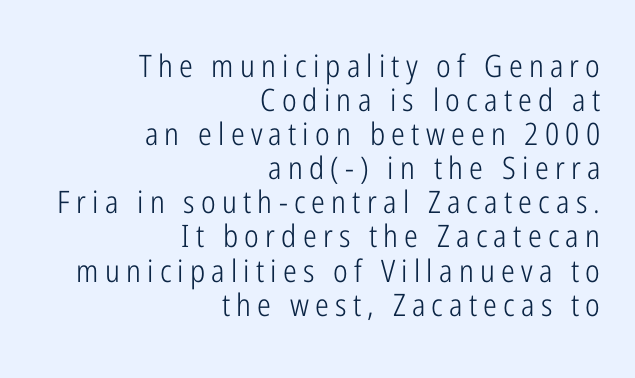
Q: Is the text bold? A: No.
Q: Is the text italic (slanted)? A: No, it is upright.
Q: Is the typeface a serif or a sans-serif typeface? A: Sans-serif.
Q: Is the text underlined? A: No.
Q: How is the paragraph aligned? A: Right-aligned.
Q: Is the spacing between letters normal or unusually wide? A: Unusually wide.
Q: Is the spacing between lines tight, normal or loose? A: Tight.
Q: Width (condensed, normal, or wide)? A: Condensed.
Q: Stroke contrast? A: Low.
Q: x-height? A: Medium.
Q: Monospaced? A: No.
